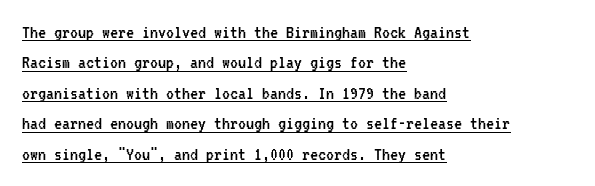
The image shows 20 px text type, upright; set left-aligned, normal line spacing (1.52x), normal letter spacing, underlined.
